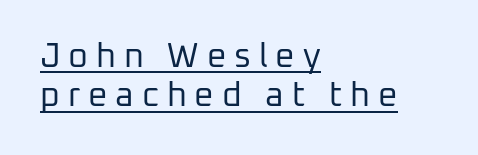
Q: Is the text bold? A: No.
Q: Is the text italic (slanted)? A: No, it is upright.
Q: Is the typeface a serif or a sans-serif typeface? A: Sans-serif.
Q: Is the text underlined? A: Yes.
Q: How is the paragraph aligned? A: Left-aligned.
Q: Is the spacing between letters normal or unusually wide? A: Unusually wide.
Q: Is the spacing between lines tight, normal or loose? A: Tight.
Q: Width (condensed, normal, or wide)? A: Normal.
Q: Stroke contrast? A: Low.
Q: x-height? A: Medium.
Q: Monospaced? A: No.
